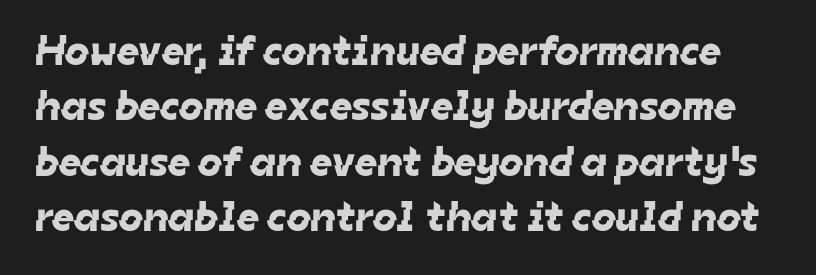
Note: no serifs on the glyphs. Each word holds together tightly as a unit, with standard inter-letter gaps. The rendering uses natural spacing where letterforms have individual widths. These lines sit exactly where default settings would place them.
